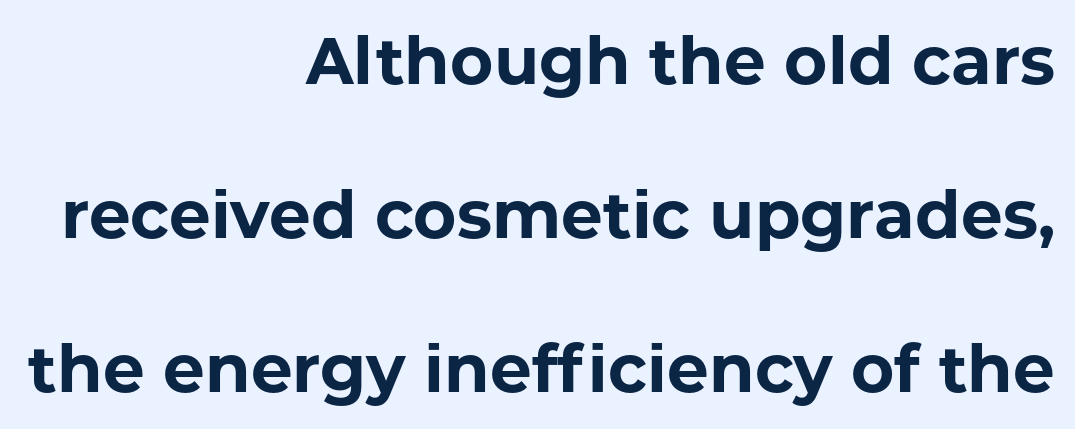
{"serif": "no", "italic": "no", "bold": "yes", "weight": "bold", "width": "normal", "stroke_contrast": "low", "x_height": "medium", "monospaced": "no", "underline": "no", "align": "right", "line_spacing": "loose", "line_spacing_ratio": 2.33, "letter_spacing": "normal", "letter_spacing_em": 0.0, "glyph_px": 66}
